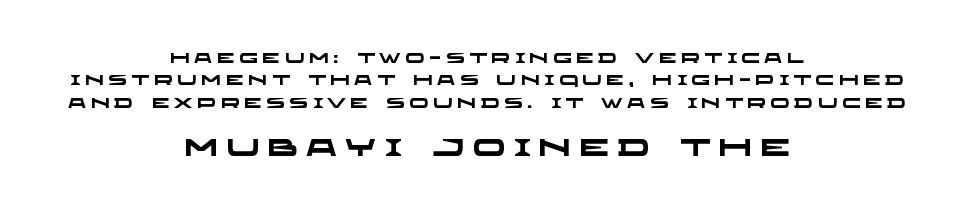
The image shows 24 px bold type; set centered, normal line spacing (1.59x), unusually wide letter spacing (+0.33 em), not underlined; the second (bottom) block is 1.71x larger.
